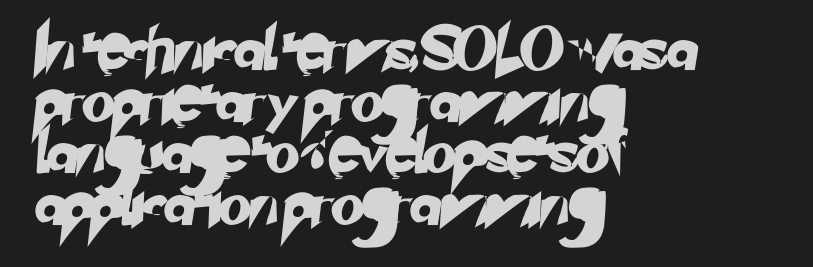
The image shows 43 px sans-serif type; set left-aligned, line spacing 1.2x, normal letter spacing, not underlined; low stroke contrast and a small x-height.
